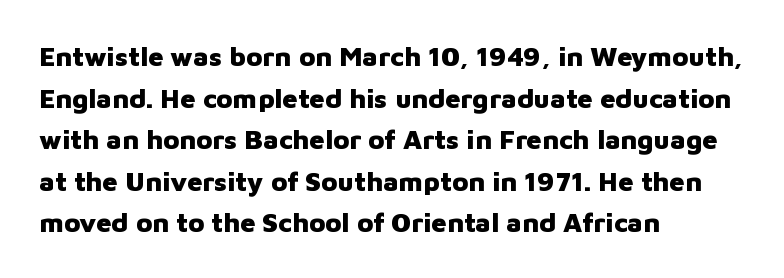
{"italic": "no", "bold": "yes", "underline": "no", "align": "left", "line_spacing": "normal", "line_spacing_ratio": 1.54, "letter_spacing": "normal", "letter_spacing_em": 0.0, "glyph_px": 27}
